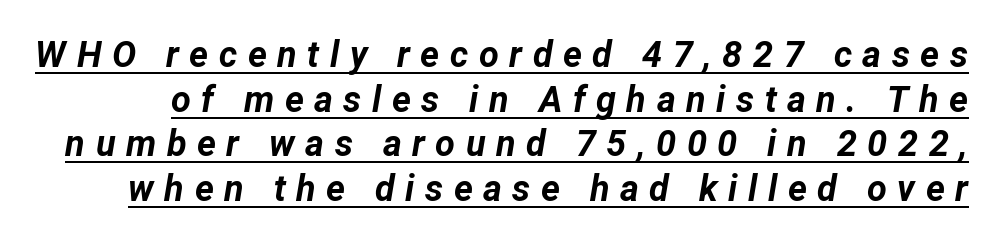
Q: Is the text bold? A: Yes.
Q: Is the text italic (slanted)? A: Yes, it leans right by about 12 degrees.
Q: Is the text underlined? A: Yes.
Q: Is the spacing between letters normal or unusually wide? A: Unusually wide.
Q: Width (condensed, normal, or wide)? A: Normal.
Q: Stroke contrast? A: Low.
Q: x-height? A: Medium.
Q: Monospaced? A: No.
